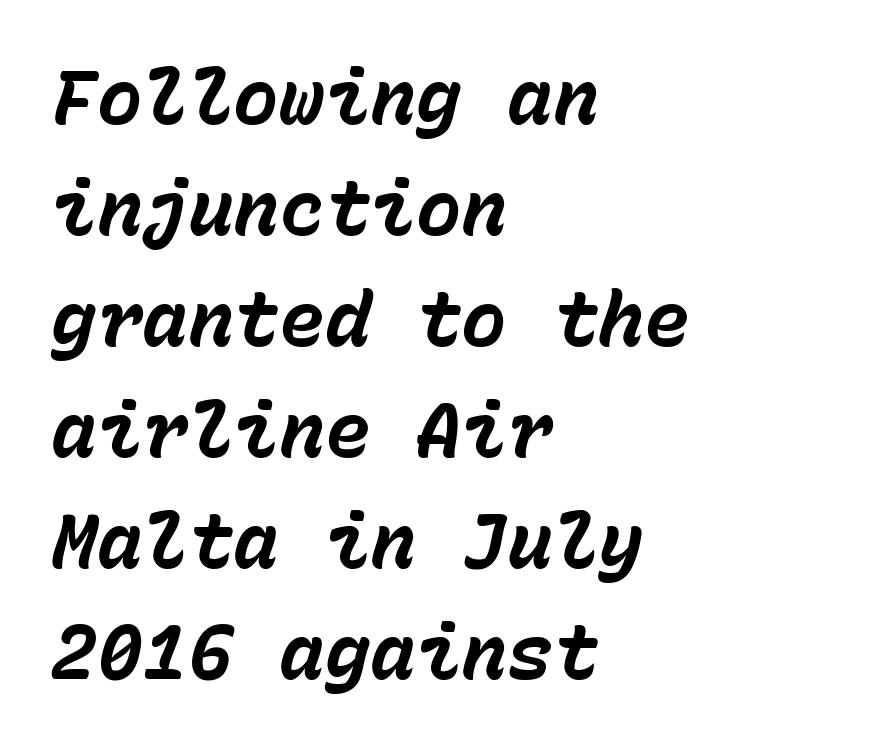
Is there much room between lines? A standard amount, neither cramped nor airy. Stroke thickness is high; the sample reads as a true bold. These lines keep a tight, regular rhythm from letter to letter. The foot of each line stays bare and open. One-word summary of the alignment: left.
